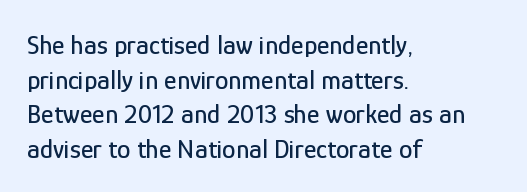
You could call the tracking neutral — neither tight nor loose. Interline gaps are of average width in this sample. The zone under the glyphs is completely vacant. A classic flush-left, rag-right setting is used for this passage. Style check: upright.
